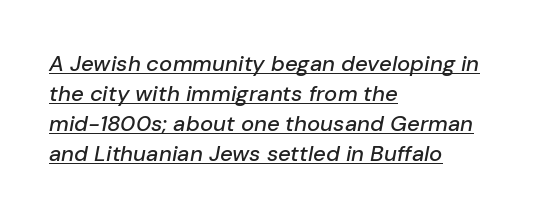
{"italic": "yes", "lean": "right", "slant_degrees": 10, "underline": "yes", "align": "left", "line_spacing": "normal", "line_spacing_ratio": 1.36, "letter_spacing": "normal", "letter_spacing_em": 0.0, "glyph_px": 22}
